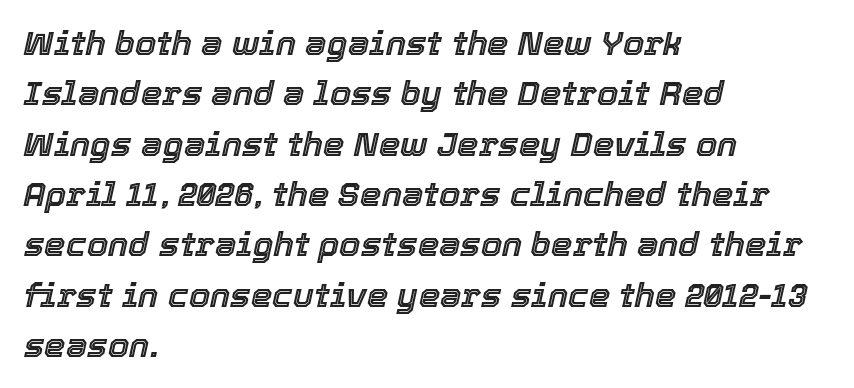
Clear beneath every line of the passage. Designer's note — italics engaged. The setting favours the left margin, as ordinary paragraphs usually do. The rendering uses a moderate line-height, typical for paragraphs. This sample uses plain, unmodified letter spacing. Note the varied advance widths — an 'i' is clearly narrower than an 'm'.
